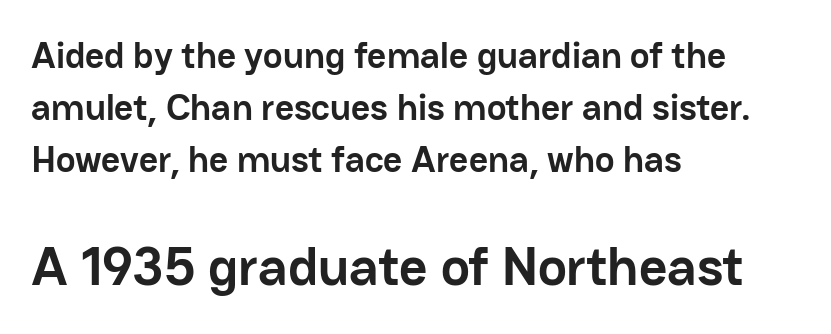
{"serif": "no", "italic": "no", "bold": "yes", "weight": "semibold", "width": "normal", "stroke_contrast": "low", "x_height": "medium", "monospaced": "no", "underline": "no", "align": "left", "line_spacing": "normal", "line_spacing_ratio": 1.4, "letter_spacing": "normal", "letter_spacing_em": 0.0, "larger_block": "second", "size_ratio": 1.49, "glyph_px": 55}
